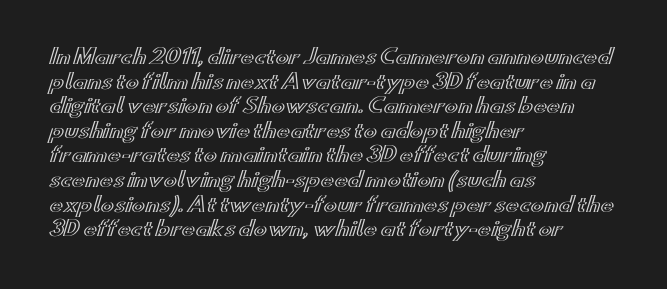
Here the glyphs are tracked normally, forming tight word shapes. The baseline area is clear. These lines stack with their left ends in a neat column.
